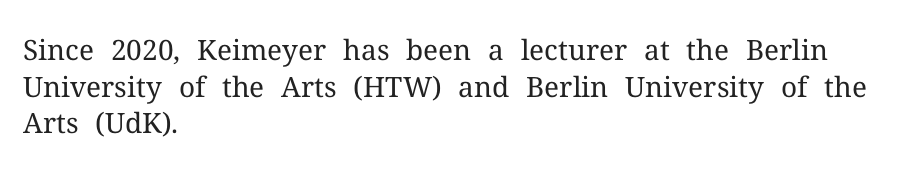
Q: Is the text bold? A: No.
Q: Is the text italic (slanted)? A: No, it is upright.
Q: Is the typeface a serif or a sans-serif typeface? A: Serif.
Q: Is the text underlined? A: No.
Q: How is the paragraph aligned? A: Left-aligned.
Q: Is the spacing between letters normal or unusually wide? A: Normal.
Q: Is the spacing between lines tight, normal or loose? A: Normal.
Q: Width (condensed, normal, or wide)? A: Normal.
Q: Stroke contrast? A: Medium.
Q: x-height? A: Medium.
Q: Monospaced? A: No.
